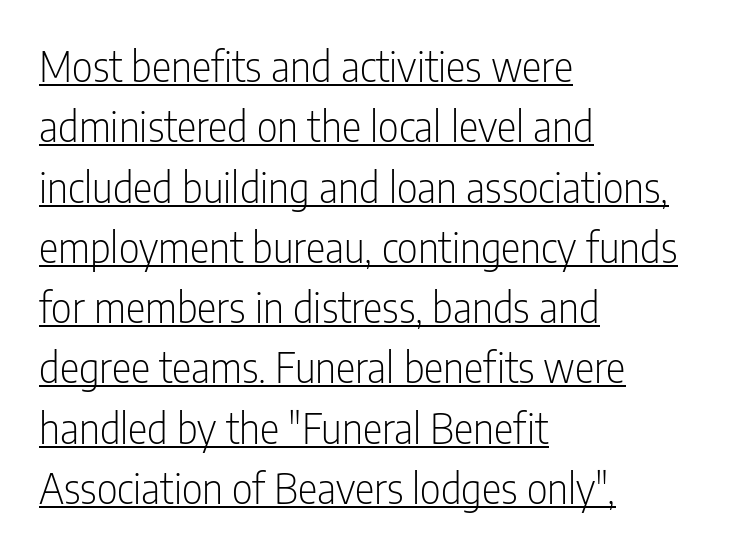
Q: Is the text bold? A: No.
Q: Is the text italic (slanted)? A: No, it is upright.
Q: Is the typeface a serif or a sans-serif typeface? A: Sans-serif.
Q: Is the text underlined? A: Yes.
Q: How is the paragraph aligned? A: Left-aligned.
Q: Is the spacing between letters normal or unusually wide? A: Normal.
Q: Is the spacing between lines tight, normal or loose? A: Normal.
Q: Width (condensed, normal, or wide)? A: Condensed.
Q: Stroke contrast? A: Low.
Q: x-height? A: Medium.
Q: Monospaced? A: No.
